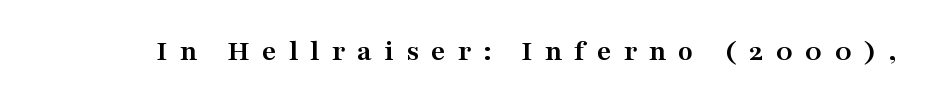
The image shows 31 px semibold, wide serif type, upright; set unusually wide letter spacing (+0.39 em), not underlined; medium stroke contrast and a medium x-height.
